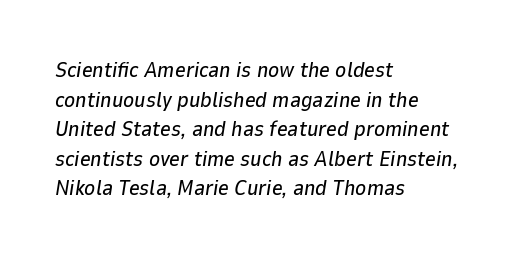
{"italic": "yes", "lean": "right", "slant_degrees": 9, "underline": "no", "align": "left", "line_spacing": "normal", "line_spacing_ratio": 1.41, "letter_spacing": "normal", "letter_spacing_em": 0.0, "glyph_px": 21}
